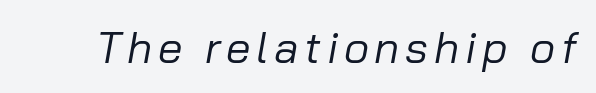
The image shows 44 px regular-weight type, italic (leaning right); set not underlined; low stroke contrast and a medium x-height.
